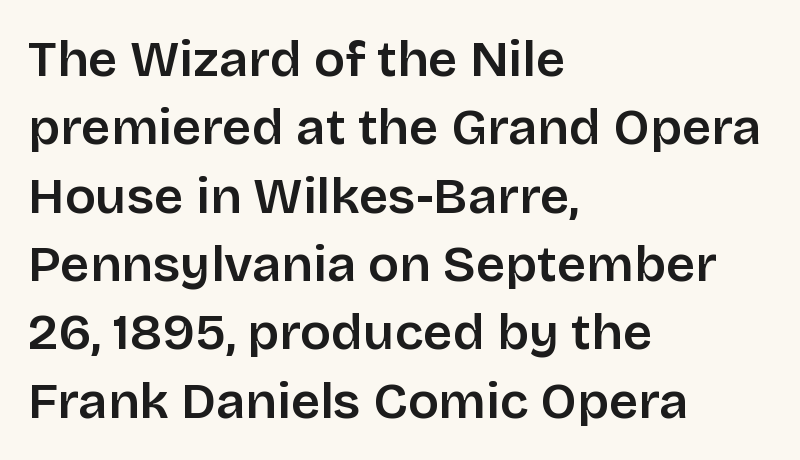
Q: Is the text bold? A: Semi-bold.
Q: Is the text italic (slanted)? A: No, it is upright.
Q: Is the typeface a serif or a sans-serif typeface? A: Sans-serif.
Q: Is the text underlined? A: No.
Q: How is the paragraph aligned? A: Left-aligned.
Q: Is the spacing between letters normal or unusually wide? A: Normal.
Q: Is the spacing between lines tight, normal or loose? A: Normal.
Q: Width (condensed, normal, or wide)? A: Normal.
Q: Stroke contrast? A: Low.
Q: x-height? A: Large.
Q: Monospaced? A: No.
